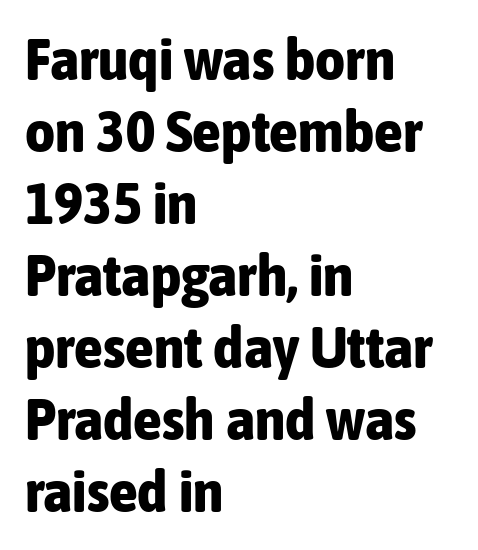
Q: Is the text bold? A: Yes.
Q: Is the text italic (slanted)? A: No, it is upright.
Q: Is the typeface a serif or a sans-serif typeface? A: Sans-serif.
Q: Is the text underlined? A: No.
Q: How is the paragraph aligned? A: Left-aligned.
Q: Is the spacing between letters normal or unusually wide? A: Normal.
Q: Width (condensed, normal, or wide)? A: Condensed.
Q: Stroke contrast? A: Low.
Q: x-height? A: Medium.
Q: Monospaced? A: No.
